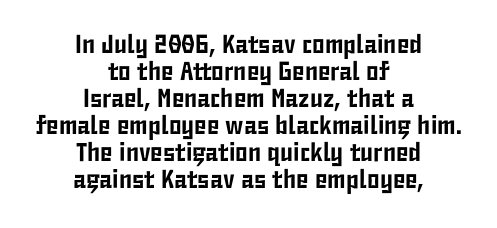
{"italic": "no", "underline": "no", "align": "center", "line_spacing": "tight", "line_spacing_ratio": 1.04, "letter_spacing": "normal", "letter_spacing_em": 0.0, "glyph_px": 26}
